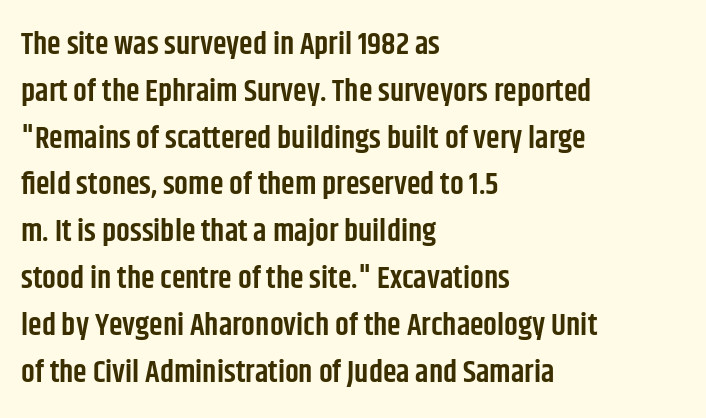
Q: Is the text bold? A: Semi-bold.
Q: Is the text italic (slanted)? A: No, it is upright.
Q: Is the typeface a serif or a sans-serif typeface? A: Sans-serif.
Q: Is the text underlined? A: No.
Q: How is the paragraph aligned? A: Left-aligned.
Q: Is the spacing between letters normal or unusually wide? A: Normal.
Q: Is the spacing between lines tight, normal or loose? A: Normal.
Q: Width (condensed, normal, or wide)? A: Condensed.
Q: Stroke contrast? A: Low.
Q: x-height? A: Large.
Q: Monospaced? A: No.
